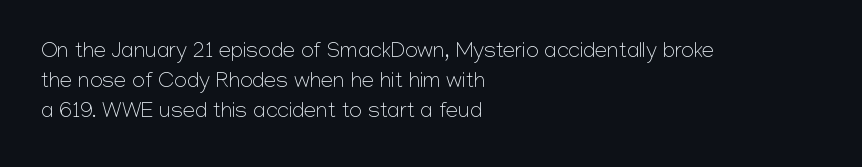
Reading down the column, the eye jumps a familiar distance to each next line. Left-aligned paragraph, ragged on the right. Check under the words: just untouched page. Nope, not italic — everything's standing straight.
